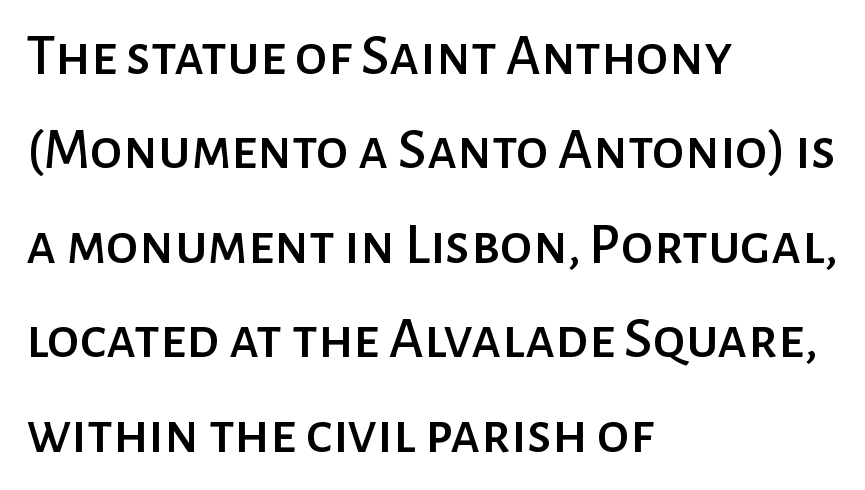
Here the glyphs are tracked normally, forming tight word shapes. You can tell it's not italic because the verticals are truly vertical. This is sans-serif lettering, the kind often seen on screens and signage. Do the characters align in a grid? No, the font is proportional. Typeset ragged right — the left edge is the straight one.
